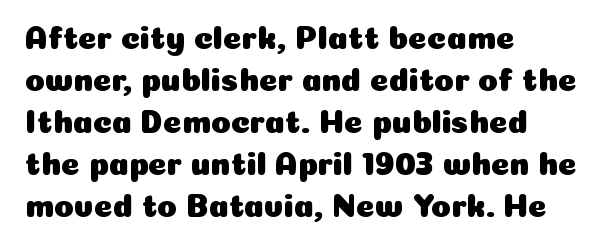
The designer left line spacing at the default. Every character sits straight up, as roman type does. Serif or sans? Sans — the stroke terminals are bare. Underlining? Definitely not there. Nothing unusual about the tracking: characters are spaced as the font intends.
